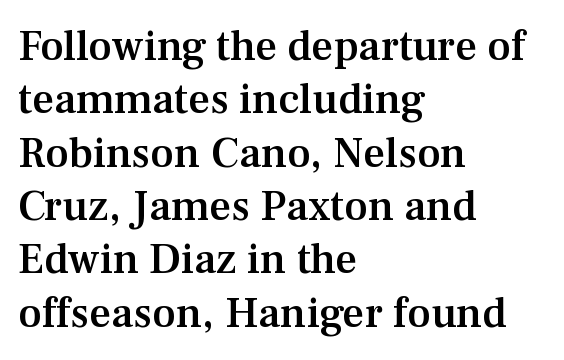
{"serif": "yes", "italic": "no", "bold": "semi", "weight": "semibold", "width": "normal", "stroke_contrast": "medium", "x_height": "medium", "monospaced": "no", "underline": "no", "align": "left", "line_spacing_ratio": 1.24, "letter_spacing": "normal", "letter_spacing_em": 0.0, "glyph_px": 43}
